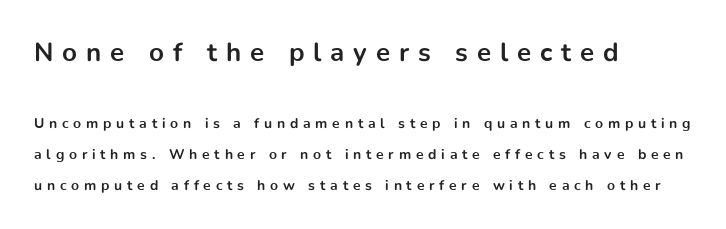
{"italic": "no", "bold": "yes", "underline": "no", "align": "left", "line_spacing": "loose", "line_spacing_ratio": 2.22, "letter_spacing": "wide", "letter_spacing_em": 0.34, "larger_block": "first", "size_ratio": 1.86, "glyph_px": 26}
